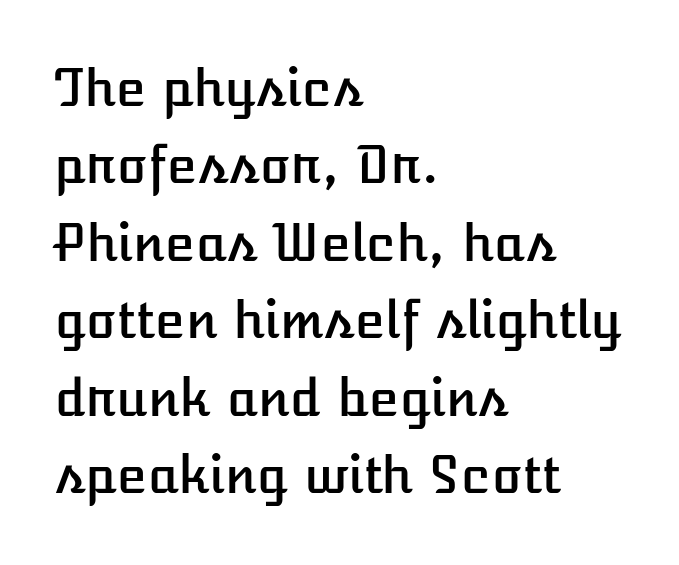
Q: Is the text italic (slanted)? A: No, it is upright.
Q: Is the text underlined? A: No.
Q: How is the paragraph aligned? A: Left-aligned.
Q: Is the spacing between letters normal or unusually wide? A: Normal.
Q: Is the spacing between lines tight, normal or loose? A: Normal.
Q: Width (condensed, normal, or wide)? A: Normal.
Q: Stroke contrast? A: Low.
Q: x-height? A: Medium.
Q: Monospaced? A: No.
